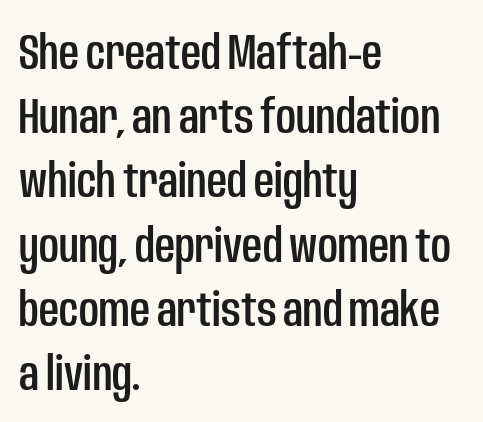
{"serif": "no", "italic": "no", "width": "condensed", "stroke_contrast": "low", "x_height": "large", "monospaced": "no", "underline": "no", "align": "left", "line_spacing": "normal", "line_spacing_ratio": 1.31, "letter_spacing": "normal", "letter_spacing_em": 0.0, "glyph_px": 49}
